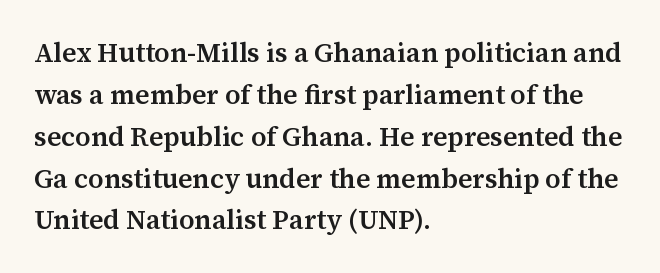
{"italic": "no", "bold": "semi", "underline": "no", "align": "left", "line_spacing": "normal", "line_spacing_ratio": 1.55, "letter_spacing": "normal", "letter_spacing_em": 0.0, "glyph_px": 27}
